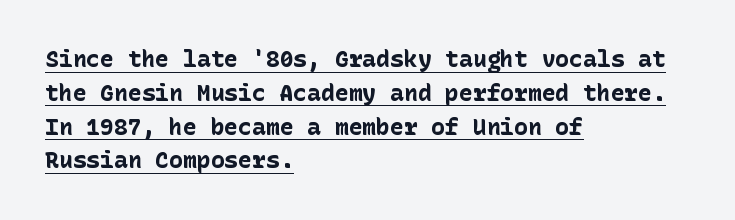
The image shows 23 px bold type, upright; set left-aligned, normal line spacing (1.47x), normal letter spacing, underlined.
